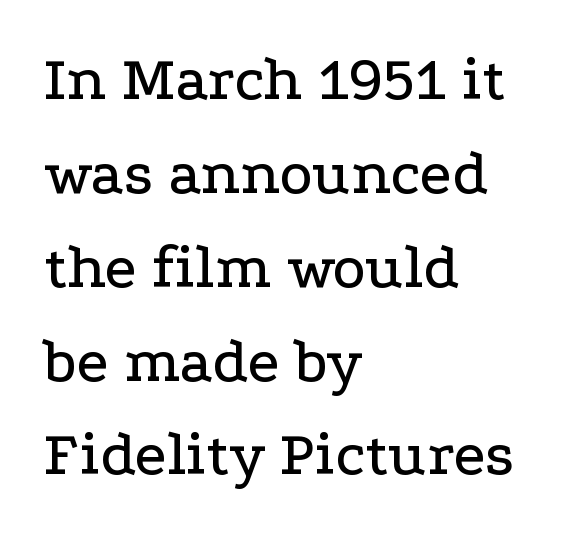
{"serif": "yes", "italic": "no", "width": "wide", "stroke_contrast": "low", "x_height": "medium", "monospaced": "no", "underline": "no", "align": "left", "line_spacing": "normal", "line_spacing_ratio": 1.49, "letter_spacing": "normal", "letter_spacing_em": 0.0, "glyph_px": 63}
